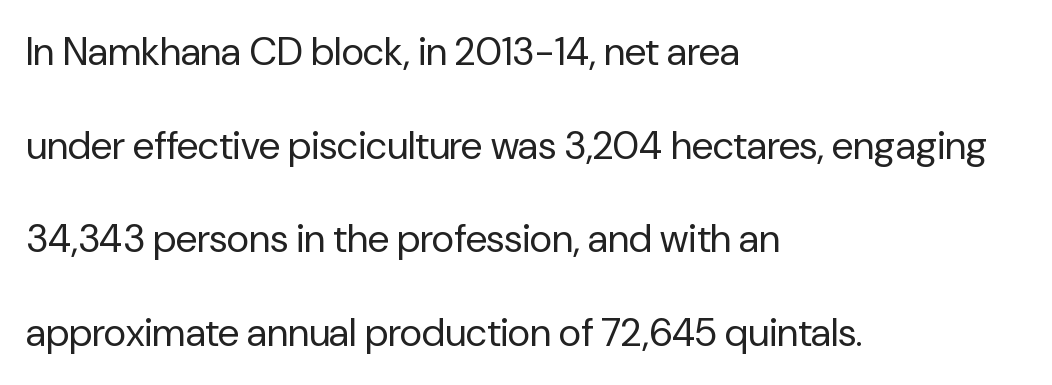
The image shows 39 px regular-weight sans-serif type, upright; set left-aligned, loose line spacing (2.4x), normal letter spacing, not underlined; low stroke contrast and a medium x-height.
